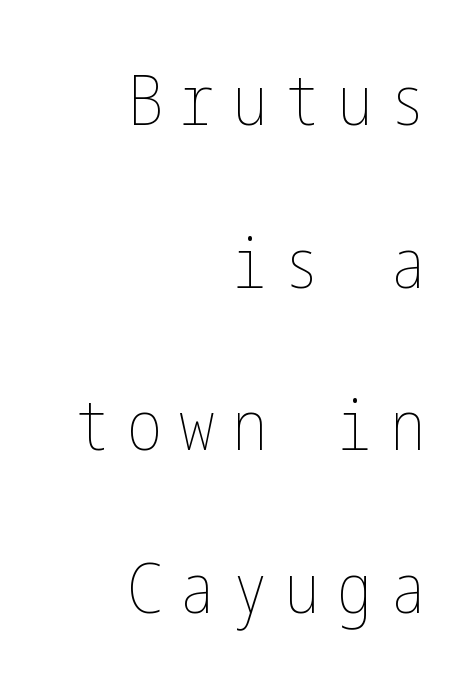
{"italic": "no", "bold": "no", "weight": "thin", "width": "condensed", "stroke_contrast": "low", "x_height": "medium", "underline": "no", "align": "right", "line_spacing": "loose", "line_spacing_ratio": 2.29, "letter_spacing": "wide", "letter_spacing_em": 0.24, "glyph_px": 71}
